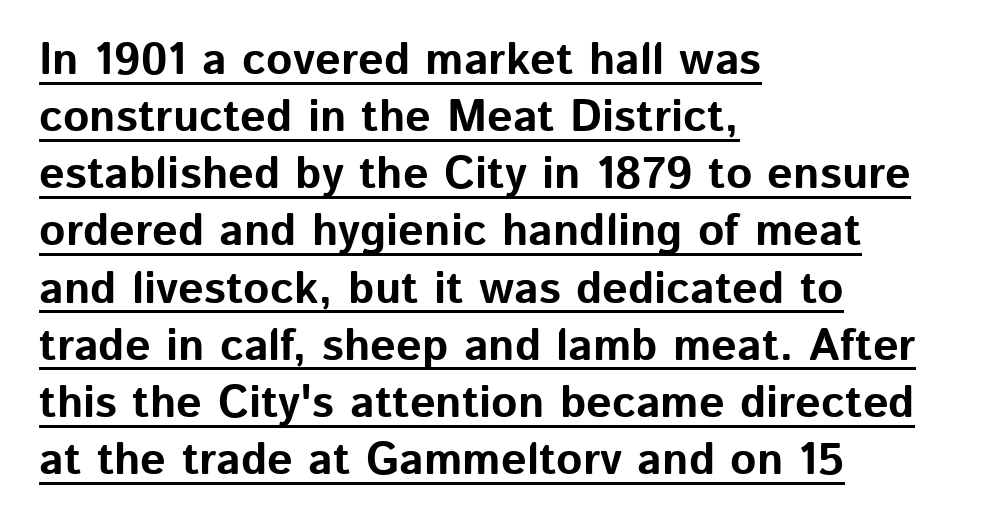
{"serif": "no", "italic": "no", "bold": "yes", "weight": "bold", "width": "normal", "stroke_contrast": "low", "x_height": "medium", "monospaced": "no", "underline": "yes", "align": "left", "line_spacing": "normal", "line_spacing_ratio": 1.27, "letter_spacing": "normal", "letter_spacing_em": 0.0, "glyph_px": 45}
